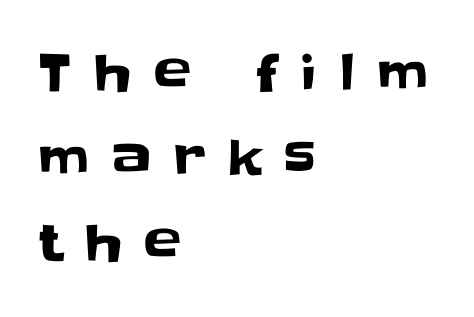
Q: Is the text italic (slanted)? A: No, it is upright.
Q: Is the typeface a serif or a sans-serif typeface? A: Sans-serif.
Q: Is the text underlined? A: No.
Q: How is the paragraph aligned? A: Left-aligned.
Q: Is the spacing between letters normal or unusually wide? A: Unusually wide.
Q: Is the spacing between lines tight, normal or loose? A: Normal.
Q: Width (condensed, normal, or wide)? A: Normal.
Q: Stroke contrast? A: Low.
Q: x-height? A: Large.
Q: Monospaced? A: No.
